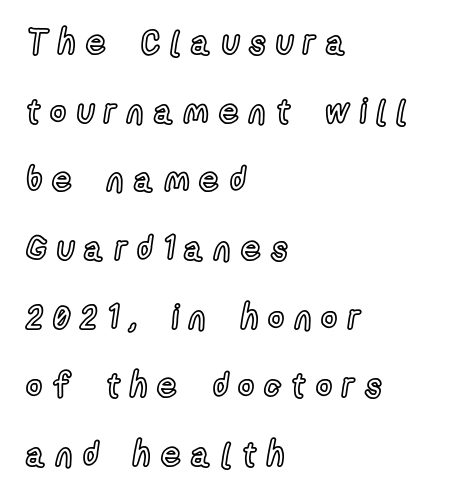
Looks like regular typesetting: each glyph gets only the width it needs. You could fit nearly another row in the gap between these rows. Anything drawn beneath the words? Only blank space. Notice how the passage keeps a crisp vertical edge on the left only. Students, note that the glyphs here are deliberately spaced far apart.
